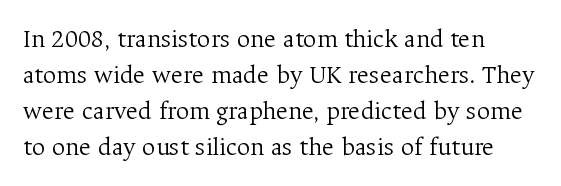
The characters are drawn with everyday or finer stroke widths. Line beginnings align vertically; line endings do not. Rule under the text: the space is simply empty. Words appear dense and cohesive because spacing is normal. Whoever set this chose a conventional vertical rhythm. Rendered with straight, roman letterforms.
